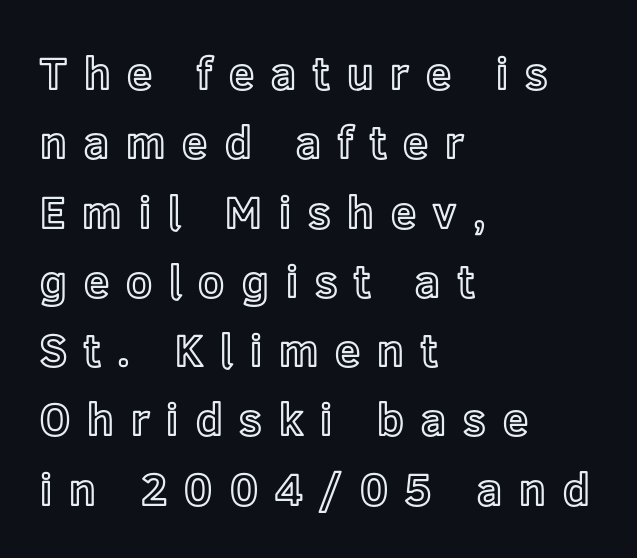
{"italic": "no", "width": "normal", "x_height": "medium", "monospaced": "no", "underline": "no", "align": "left", "line_spacing": "normal", "line_spacing_ratio": 1.54, "letter_spacing": "wide", "letter_spacing_em": 0.38, "glyph_px": 45}
